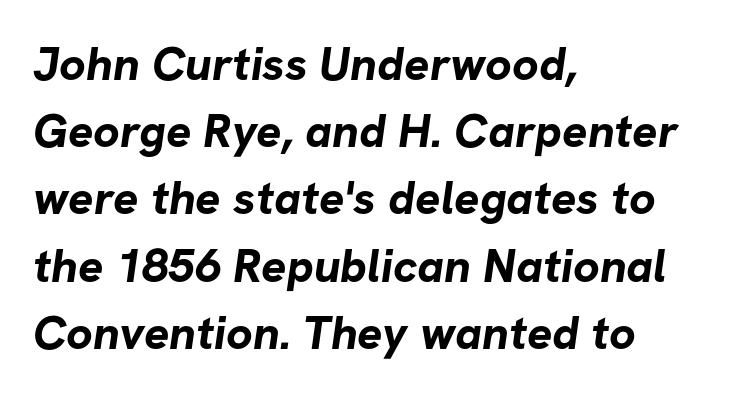
{"serif": "no", "bold": "yes", "weight": "bold", "width": "normal", "stroke_contrast": "low", "x_height": "medium", "monospaced": "no", "underline": "no", "align": "left", "line_spacing": "normal", "line_spacing_ratio": 1.43, "letter_spacing": "normal", "letter_spacing_em": 0.0, "glyph_px": 47}
